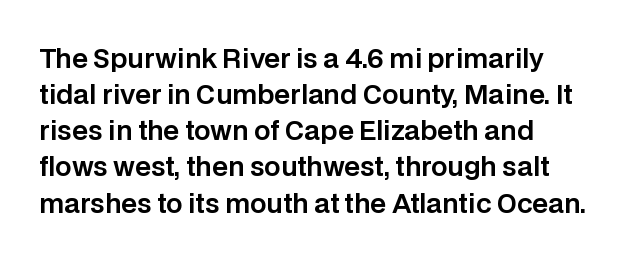
A typesetter would mark this as roman, not italic. Every row of glyphs begins at an identical x-position on the left. Descenders are the only things crossing below the line. Horizontal bands of white between lines are of average thickness.
